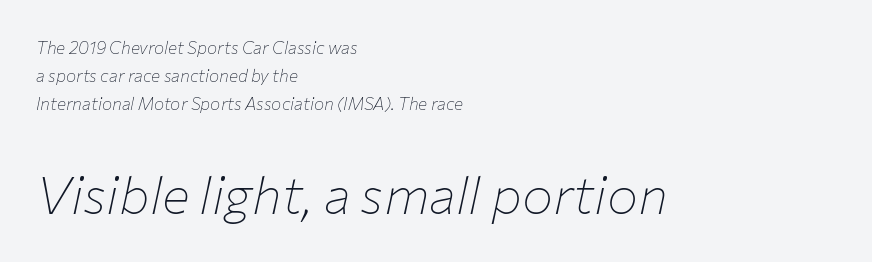
No letter is thick-stroked: the sample isn't bold. The lettering tilts uniformly, giving the passage an italic look. The strip under each line holds only bare page. Of the two passages, the one underneath uses the larger point size.
